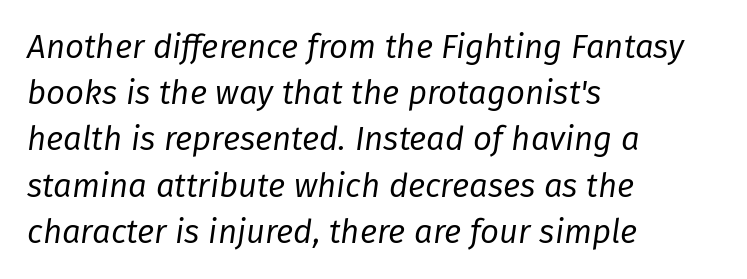
The image shows 33 px regular-weight type, italic (leaning right); set left-aligned, normal line spacing (1.4x), normal letter spacing, not underlined; low stroke contrast and a medium x-height.
